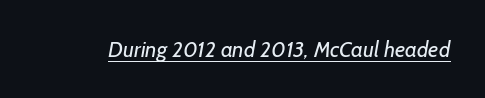
Q: Is the text bold? A: No.
Q: Is the text underlined? A: Yes.
Q: Is the spacing between letters normal or unusually wide? A: Normal.
